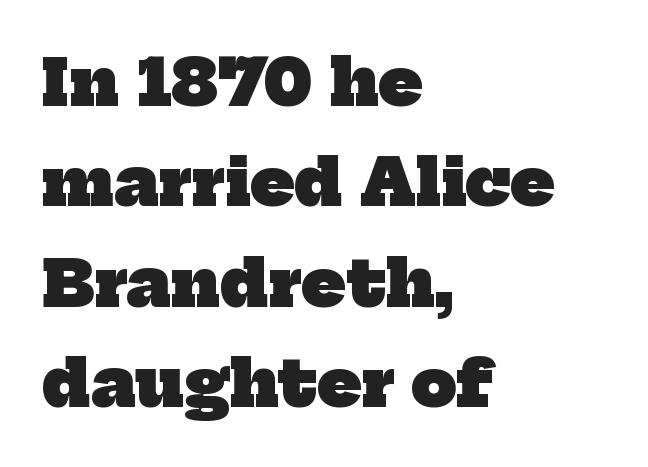
Q: Is the text bold? A: Yes.
Q: Is the typeface a serif or a sans-serif typeface? A: Serif.
Q: Is the text underlined? A: No.
Q: How is the paragraph aligned? A: Left-aligned.
Q: Is the spacing between letters normal or unusually wide? A: Normal.
Q: Is the spacing between lines tight, normal or loose? A: Normal.
Q: Width (condensed, normal, or wide)? A: Normal.
Q: Stroke contrast? A: Low.
Q: x-height? A: Medium.
Q: Monospaced? A: No.
